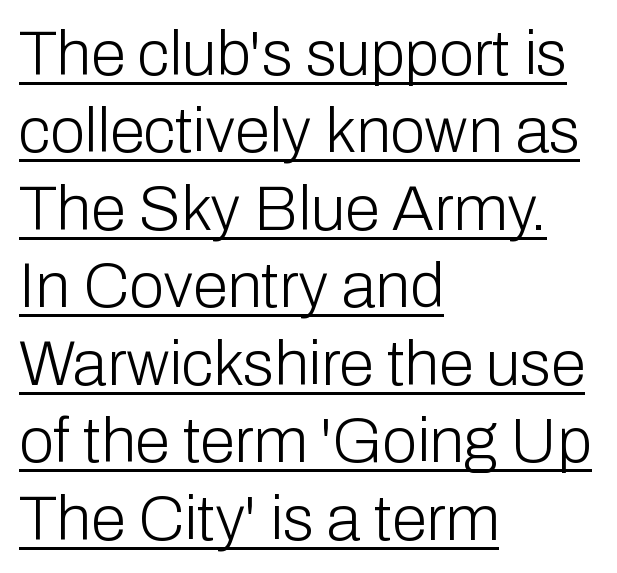
Q: Is the text bold? A: No.
Q: Is the text italic (slanted)? A: No, it is upright.
Q: Is the typeface a serif or a sans-serif typeface? A: Sans-serif.
Q: Is the text underlined? A: Yes.
Q: How is the paragraph aligned? A: Left-aligned.
Q: Is the spacing between letters normal or unusually wide? A: Normal.
Q: Width (condensed, normal, or wide)? A: Normal.
Q: Stroke contrast? A: Low.
Q: x-height? A: Medium.
Q: Monospaced? A: No.
